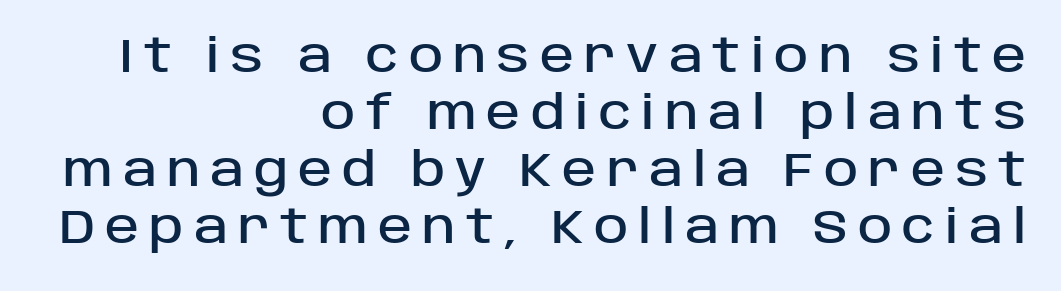
{"serif": "no", "italic": "no", "width": "normal", "stroke_contrast": "low", "x_height": "large", "monospaced": "no", "underline": "no", "align": "right", "line_spacing_ratio": 1.24, "letter_spacing": "wide", "letter_spacing_em": 0.22, "glyph_px": 46}
